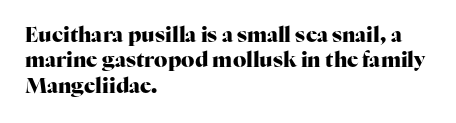
Q: Is the text bold? A: Yes.
Q: Is the text italic (slanted)? A: No, it is upright.
Q: Is the text underlined? A: No.
Q: How is the paragraph aligned? A: Left-aligned.
Q: Is the spacing between letters normal or unusually wide? A: Normal.
